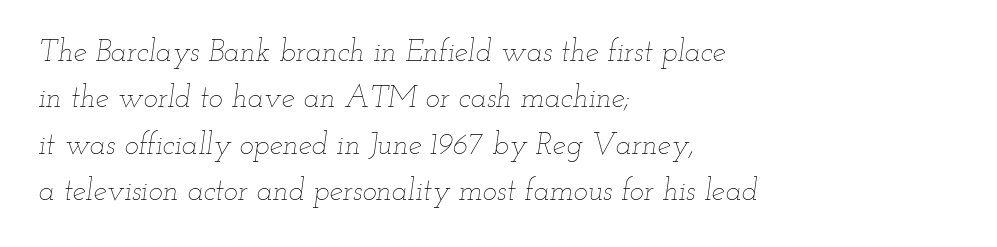
The image shows 30 px thin, wide type, italic (leaning right); set left-aligned, normal line spacing (1.55x), normal letter spacing, not underlined; low stroke contrast and a small x-height.
